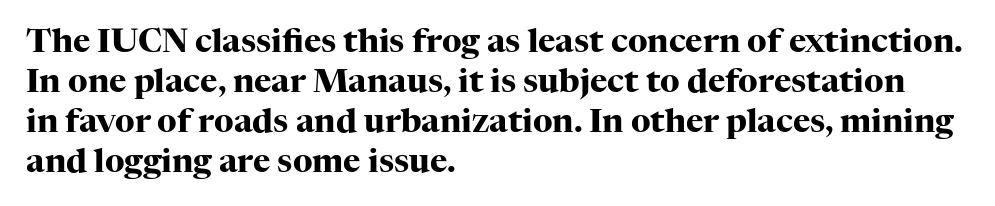
Descender tails drop into unmarked territory. Summary of weight: heavy, a full bold. Teacher's note: observe the even left margin — that is flush-left alignment. In terms of letterform style, serifs are clearly present. Every character sits straight up, as roman type does. Character widths vary here, with narrow letters taking less room than wide ones.
